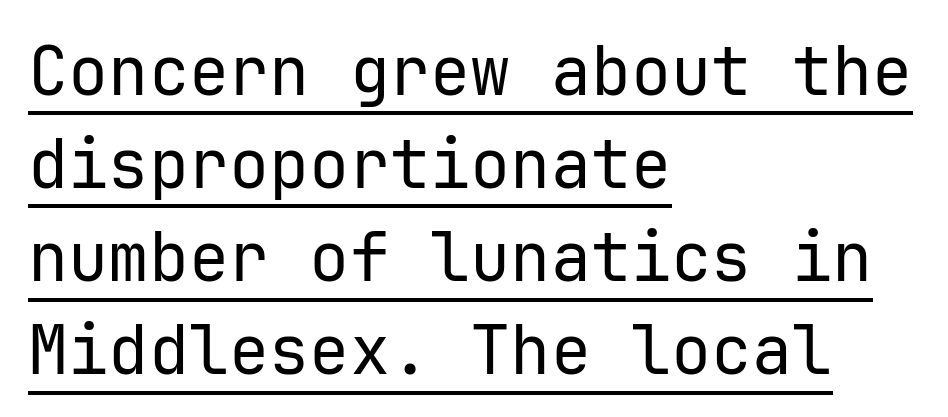
The image shows 67 px regular-weight sans-serif type, upright, monospaced; set left-aligned, normal line spacing (1.39x), normal letter spacing, underlined; low stroke contrast and a medium x-height.
